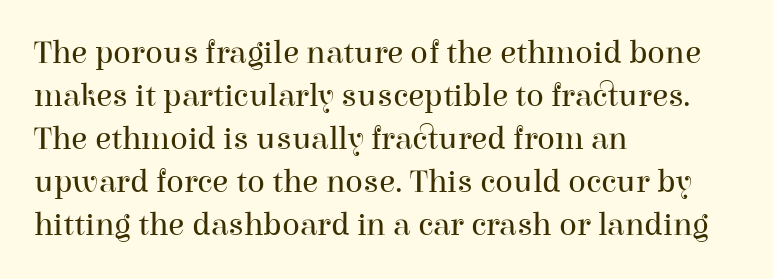
The image shows 33 px regular-weight serif type, upright; set left-aligned, normal line spacing (1.3x), normal letter spacing, not underlined; high stroke contrast and a medium x-height.
